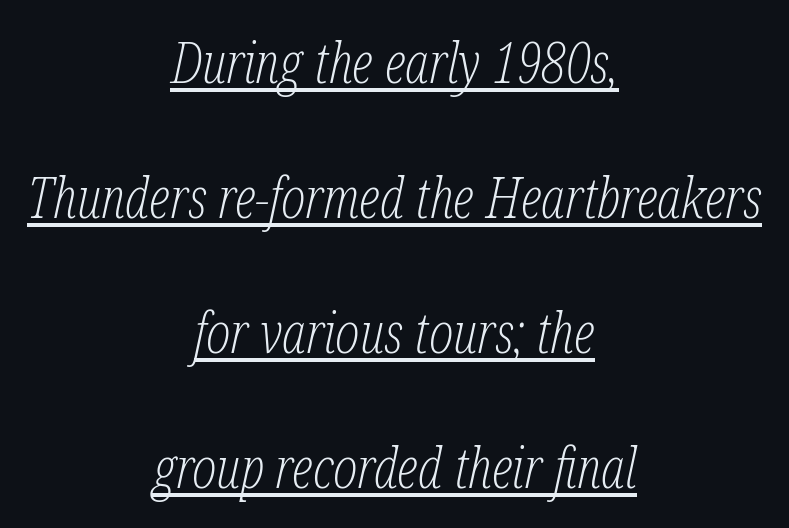
Q: Is the text bold? A: No.
Q: Is the text italic (slanted)? A: Yes, it leans right by about 12 degrees.
Q: Is the typeface a serif or a sans-serif typeface? A: Serif.
Q: Is the text underlined? A: Yes.
Q: How is the paragraph aligned? A: Centered.
Q: Is the spacing between letters normal or unusually wide? A: Normal.
Q: Is the spacing between lines tight, normal or loose? A: Loose.
Q: Width (condensed, normal, or wide)? A: Condensed.
Q: Stroke contrast? A: Low.
Q: x-height? A: Medium.
Q: Monospaced? A: No.
